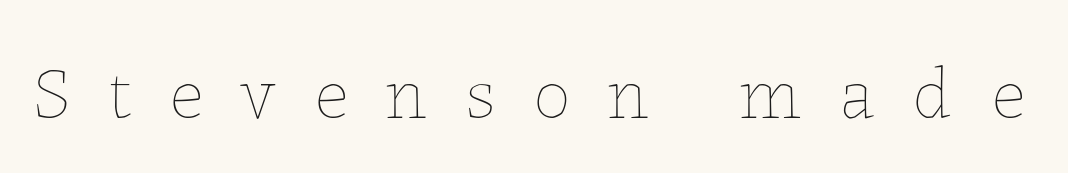
The image shows 75 px thin type, upright; set unusually wide letter spacing (+0.5 em), not underlined; low stroke contrast and a medium x-height.
